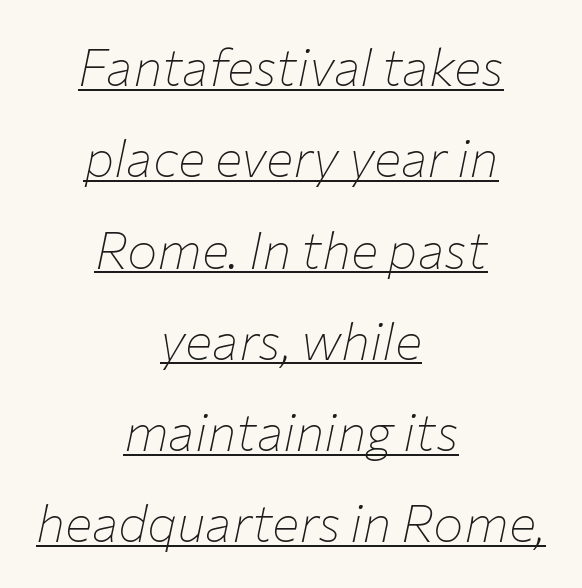
The image shows 51 px thin type, italic (leaning right); set centered, line spacing 1.79x, normal letter spacing, underlined; low stroke contrast and a medium x-height.
